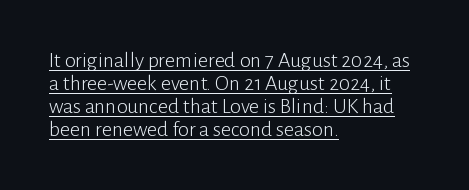
The image shows 22 px text type, upright; set left-aligned, tight line spacing (1.04x), normal letter spacing, underlined.
